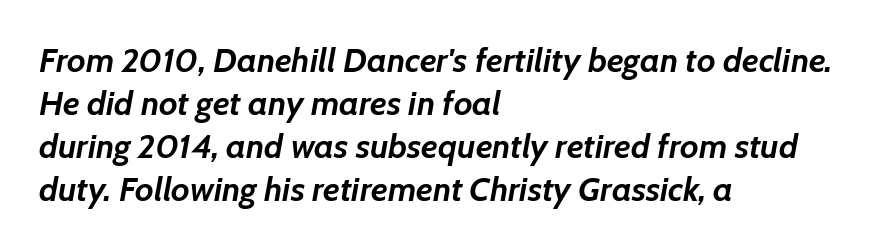
{"italic": "yes", "lean": "right", "slant_degrees": 7, "bold": "yes", "weight": "semibold", "width": "normal", "stroke_contrast": "low", "x_height": "medium", "monospaced": "no", "underline": "no", "align": "left", "line_spacing": "normal", "line_spacing_ratio": 1.26, "letter_spacing": "normal", "letter_spacing_em": 0.0, "glyph_px": 34}
